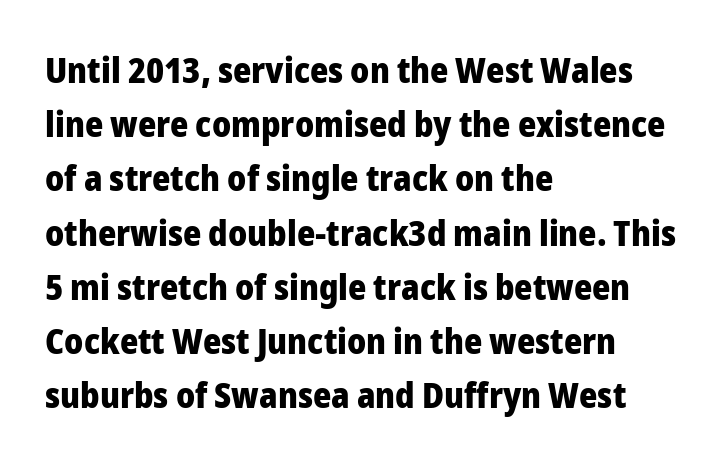
The image shows 35 px heavy sans-serif type, upright; set left-aligned, normal line spacing (1.55x), normal letter spacing, not underlined; low stroke contrast and a medium x-height.
